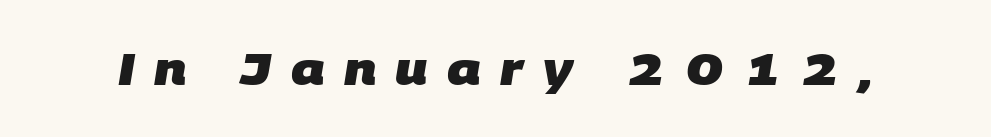
Type style note: lacks serifs. These lines are rendered in a variable-pitch font. Observe the wide spacing: letters keep a clear distance from each other. Any mark beneath the type? The region is blank. Weight: bold.
